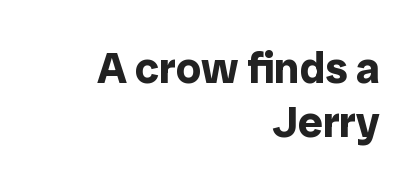
{"serif": "no", "italic": "no", "bold": "yes", "weight": "bold", "width": "normal", "stroke_contrast": "low", "x_height": "medium", "monospaced": "no", "underline": "no", "align": "right", "line_spacing_ratio": 1.23, "letter_spacing": "normal", "letter_spacing_em": 0.0, "glyph_px": 44}
